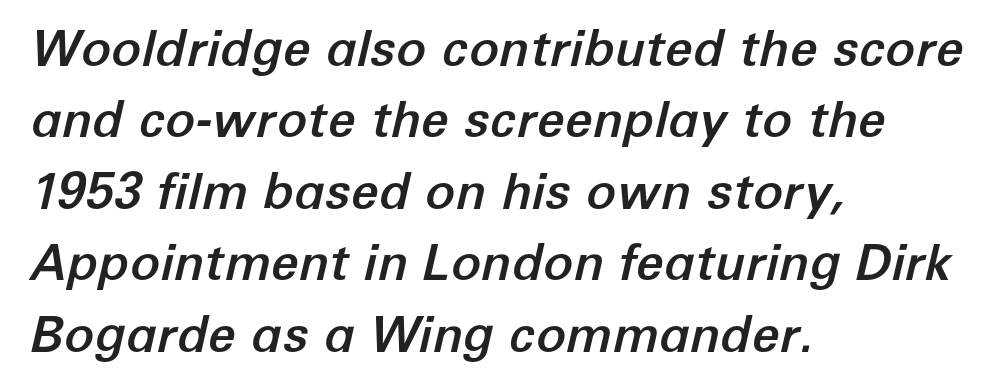
The image shows 50 px text type, italic (leaning right); set left-aligned, normal line spacing (1.43x), normal letter spacing, not underlined; low stroke contrast and a medium x-height.
